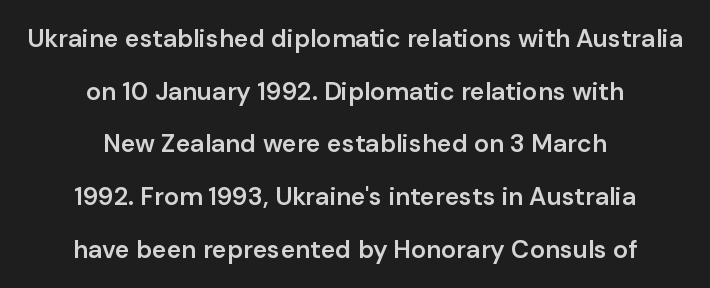
Vertical strokes here are truly vertical. Rows of type keep a wide berth in the vertical direction. The rendering positions every line midway between the sides. Nothing unusual about the tracking: characters are spaced as the font intends.
